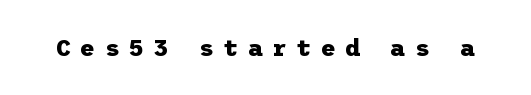
{"italic": "no", "bold": "yes", "underline": "no", "letter_spacing": "wide", "letter_spacing_em": 0.41, "glyph_px": 23}
